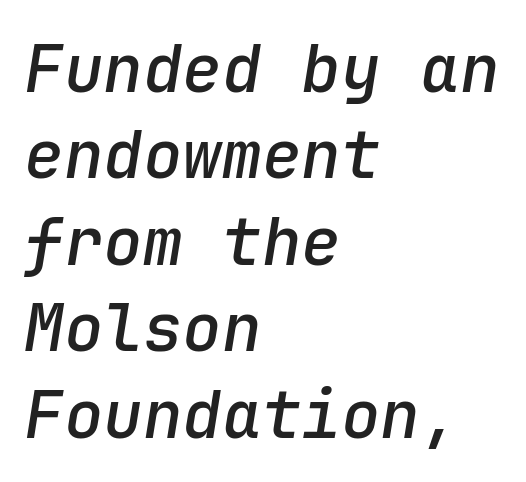
The image shows 66 px semibold type, italic (leaning right), monospaced; set left-aligned, normal line spacing (1.31x), normal letter spacing, not underlined; low stroke contrast and a medium x-height.
